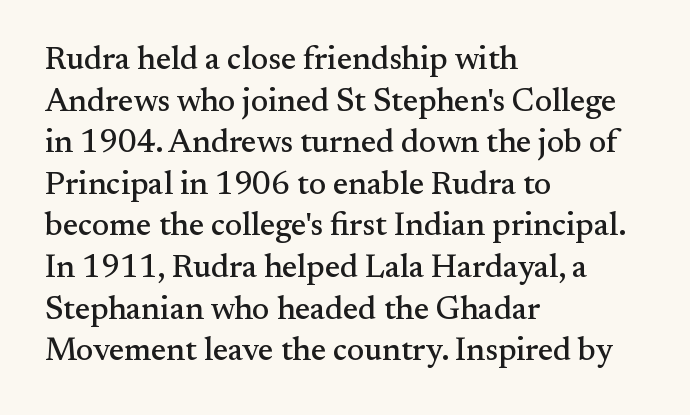
Q: Is the text italic (slanted)? A: No, it is upright.
Q: Is the typeface a serif or a sans-serif typeface? A: Serif.
Q: Is the text underlined? A: No.
Q: How is the paragraph aligned? A: Left-aligned.
Q: Is the spacing between letters normal or unusually wide? A: Normal.
Q: Is the spacing between lines tight, normal or loose? A: Normal.
Q: Width (condensed, normal, or wide)? A: Normal.
Q: Stroke contrast? A: Medium.
Q: x-height? A: Small.
Q: Monospaced? A: No.
